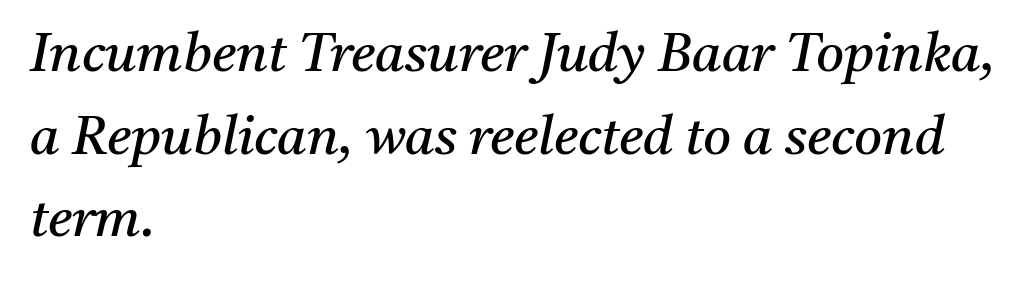
{"serif": "yes", "italic": "yes", "lean": "right", "slant_degrees": 11, "bold": "no", "weight": "regular", "width": "normal", "stroke_contrast": "medium", "x_height": "medium", "monospaced": "no", "underline": "no", "align": "left", "line_spacing": "normal", "line_spacing_ratio": 1.53, "letter_spacing": "normal", "letter_spacing_em": 0.0, "glyph_px": 54}
